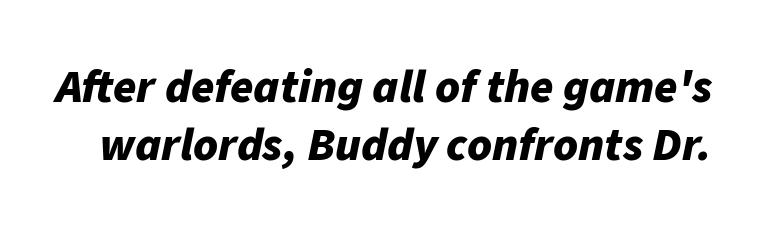
This rendering leaves character spacing at its baseline value. No word sits above an underline. These lines are rendered in a variable-pitch font. Heavy-handed strokes throughout: this text is bold. An italicized treatment has been applied to the whole sample.
